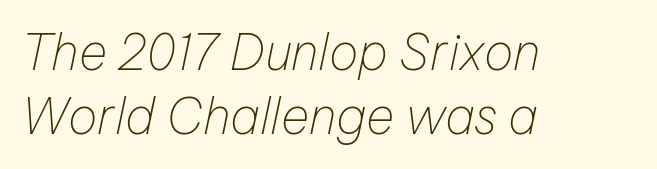
{"italic": "yes", "lean": "right", "slant_degrees": 12, "bold": "no", "weight": "thin", "width": "normal", "stroke_contrast": "low", "x_height": "medium", "monospaced": "no", "underline": "no", "align": "left", "line_spacing": "normal", "line_spacing_ratio": 1.31, "letter_spacing": "normal", "letter_spacing_em": 0.0, "glyph_px": 49}
